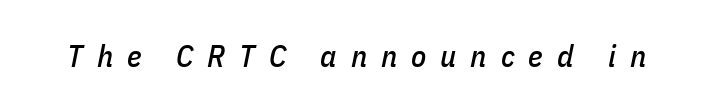
In terms of letterspacing, this is a distinctly airy, spread setting. The passage shown leans; its letterforms are oblique. Spacing verdict: proportional, widths tailored to each character. Descenders are the only things crossing below the line.
